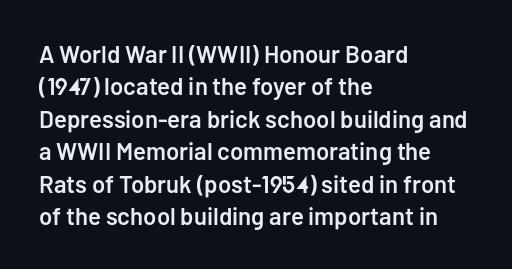
The image shows 24 px text type, upright; set left-aligned, normal line spacing (1.35x), normal letter spacing, not underlined.
